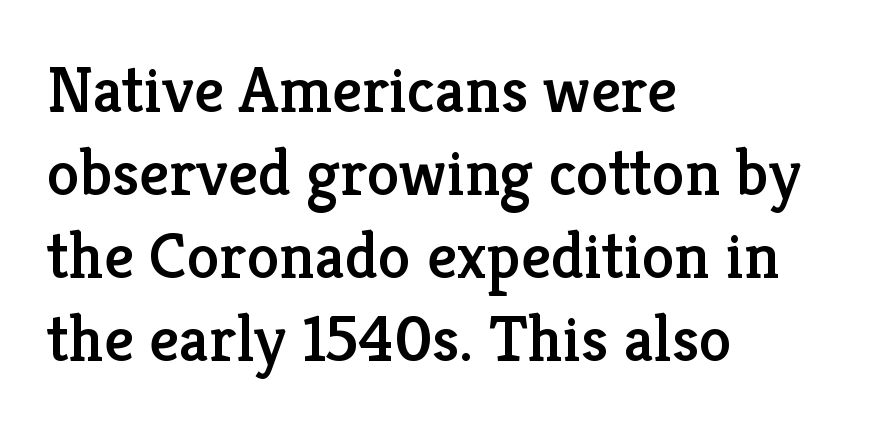
A classic flush-left, rag-right setting is used for this passage. Does the leading feel generous? No, just average. A typesetter would call this proportional, since set widths differ per character. The face used here is seriffed, in the tradition of book romans.
